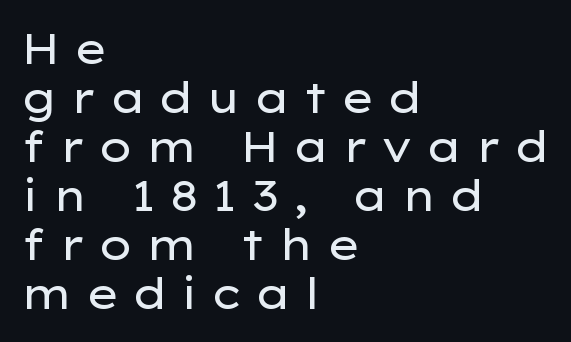
{"serif": "no", "italic": "no", "bold": "no", "weight": "regular", "width": "wide", "stroke_contrast": "low", "x_height": "medium", "monospaced": "no", "underline": "no", "align": "left", "line_spacing": "tight", "line_spacing_ratio": 1.14, "letter_spacing": "wide", "letter_spacing_em": 0.3, "glyph_px": 43}
